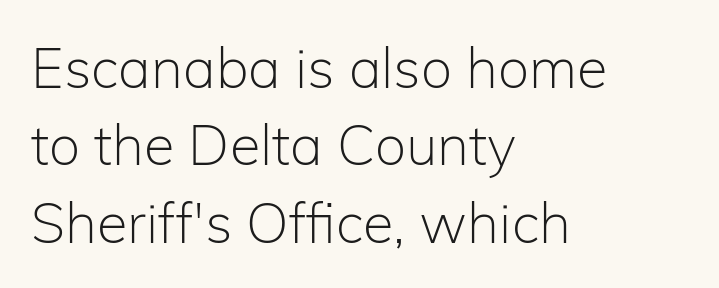
{"serif": "no", "italic": "no", "bold": "no", "weight": "light", "width": "normal", "stroke_contrast": "low", "x_height": "medium", "monospaced": "no", "underline": "no", "align": "left", "line_spacing": "normal", "line_spacing_ratio": 1.38, "letter_spacing": "normal", "letter_spacing_em": 0.0, "glyph_px": 56}
